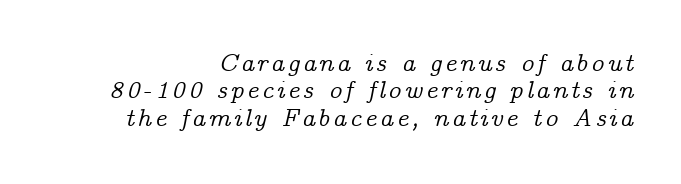
{"italic": "yes", "lean": "right", "slant_degrees": 14, "underline": "no", "align": "right", "line_spacing": "tight", "line_spacing_ratio": 1.1, "glyph_px": 25}
